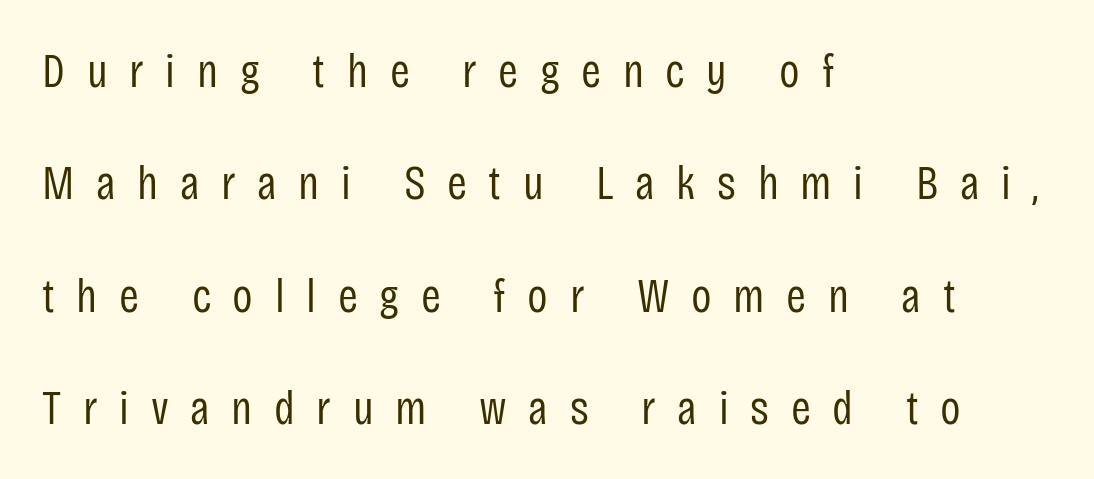
Q: Is the text bold? A: No.
Q: Is the text italic (slanted)? A: No, it is upright.
Q: Is the typeface a serif or a sans-serif typeface? A: Sans-serif.
Q: Is the text underlined? A: No.
Q: How is the paragraph aligned? A: Left-aligned.
Q: Is the spacing between letters normal or unusually wide? A: Unusually wide.
Q: Is the spacing between lines tight, normal or loose? A: Loose.
Q: Width (condensed, normal, or wide)? A: Condensed.
Q: Stroke contrast? A: Low.
Q: x-height? A: Large.
Q: Monospaced? A: No.
